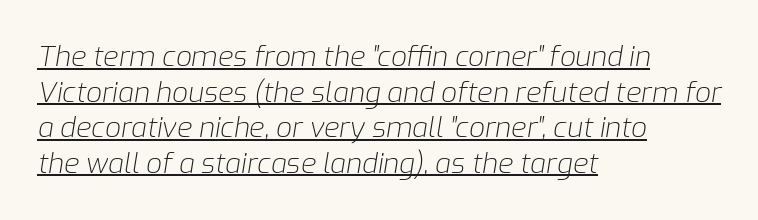
Underlining? Definitely there. A typesetter would call this proportional, since set widths differ per character. Stems and bowls with no extra thickness — not bold. Is the block centered? No — it sits flush against the left margin. Is the letter spacing exaggerated? No — it looks like the ordinary default. The font's italic variant was chosen for this text.
